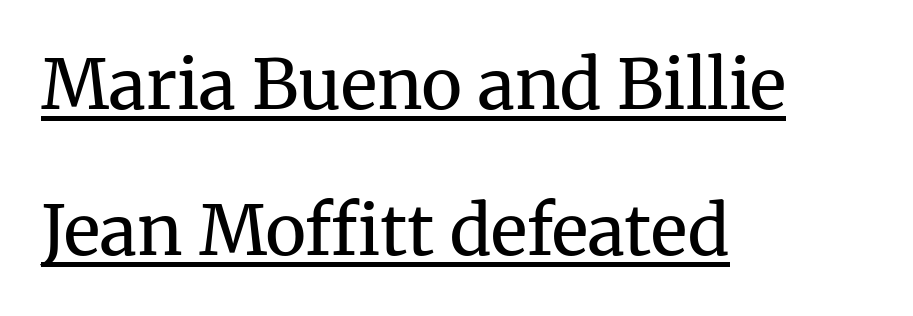
Q: Is the text bold? A: No.
Q: Is the text italic (slanted)? A: No, it is upright.
Q: Is the typeface a serif or a sans-serif typeface? A: Serif.
Q: Is the text underlined? A: Yes.
Q: How is the paragraph aligned? A: Left-aligned.
Q: Is the spacing between letters normal or unusually wide? A: Normal.
Q: Is the spacing between lines tight, normal or loose? A: Loose.
Q: Width (condensed, normal, or wide)? A: Normal.
Q: Stroke contrast? A: Medium.
Q: x-height? A: Medium.
Q: Monospaced? A: No.
